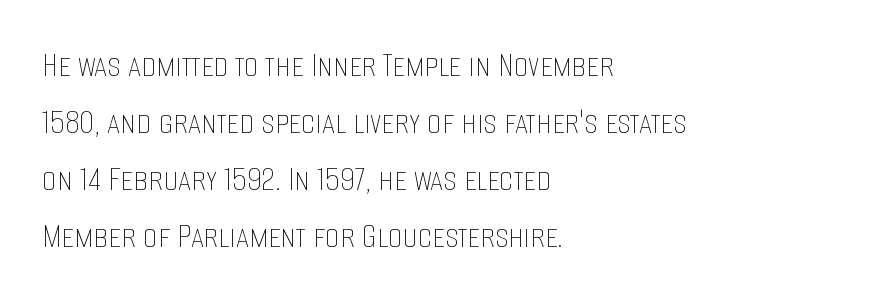
The image shows 37 px thin, condensed type, upright; set left-aligned, normal line spacing (1.54x), normal letter spacing, not underlined; low stroke contrast and a large x-height.
